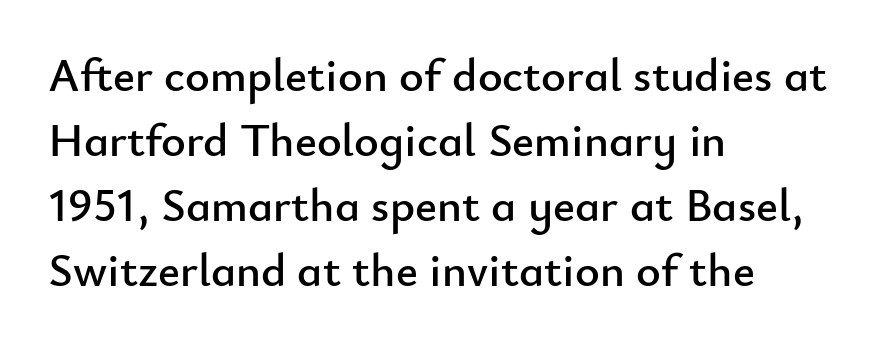
The axis of the letterforms is exactly vertical. Inter-character spacing is left at the font's built-in metrics. This sample keeps an unexceptional amount of space between lines. Has an underline been added? It has not. These lines are rendered in a variable-pitch font.
